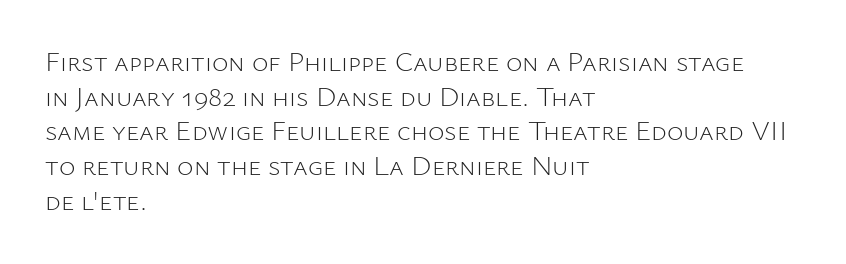
Inter-character spacing is left at the font's built-in metrics. The cut favours lightness, reaching ordinary text weight at its darkest. The face used here is a sans, in the tradition of grotesques and geometrics. The lines in this sample share a left origin and differ only in where they stop.
